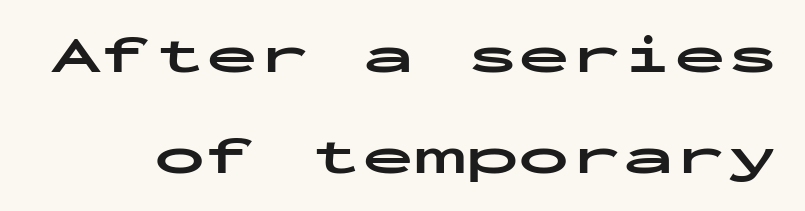
The image shows 52 px bold, wide sans-serif type, upright, monospaced; set loose line spacing (1.95x), normal letter spacing, not underlined; low stroke contrast and a medium x-height.
